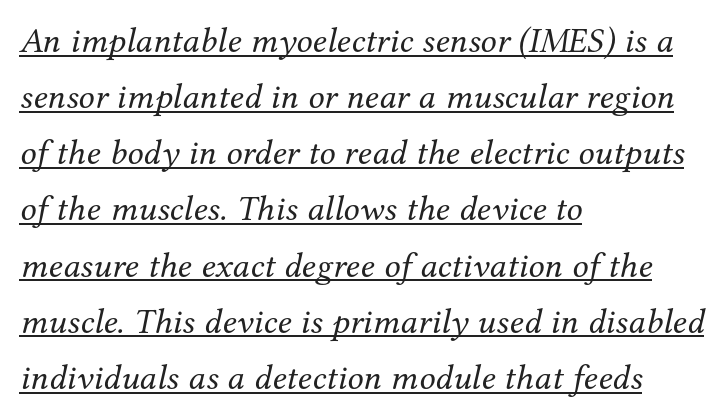
{"serif": "yes", "italic": "yes", "lean": "right", "slant_degrees": 12, "bold": "no", "weight": "regular", "width": "normal", "stroke_contrast": "medium", "x_height": "medium", "monospaced": "no", "underline": "yes", "align": "left", "line_spacing": "normal", "line_spacing_ratio": 1.56, "letter_spacing": "normal", "letter_spacing_em": 0.0, "glyph_px": 36}
